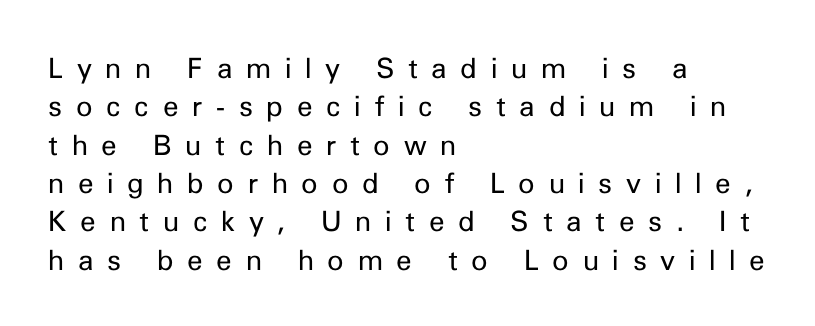
{"serif": "no", "italic": "no", "bold": "no", "weight": "regular", "width": "normal", "stroke_contrast": "low", "x_height": "medium", "monospaced": "no", "underline": "no", "align": "left", "line_spacing": "normal", "line_spacing_ratio": 1.37, "letter_spacing": "wide", "letter_spacing_em": 0.49, "glyph_px": 28}
